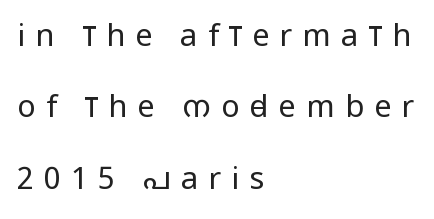
Unlike a traditional serif, this face leaves its strokes unadorned. These lines have a slow, spaced-out rhythm from letter to letter. The rendering uses natural spacing where letterforms have individual widths. This sample is left-justified, so line endings fall wherever the words run out. The strip under each line holds only bare page. Every character sits straight up, as roman type does.
